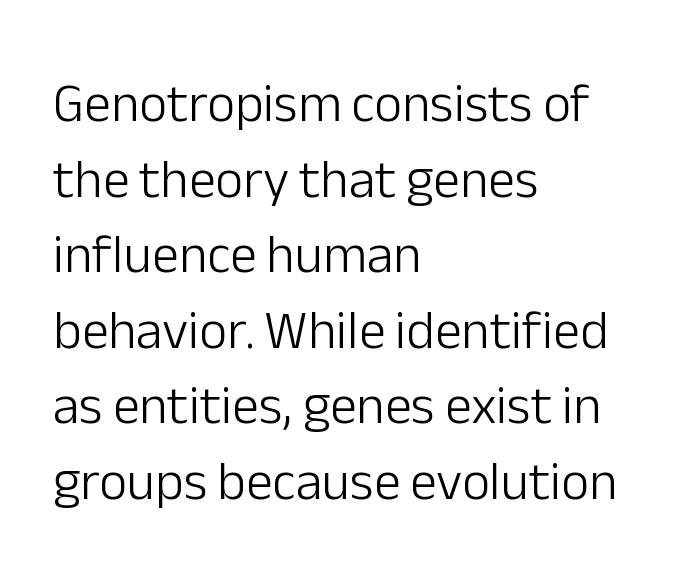
{"serif": "no", "italic": "no", "bold": "no", "weight": "light", "width": "normal", "stroke_contrast": "low", "x_height": "medium", "monospaced": "no", "underline": "no", "align": "left", "line_spacing": "normal", "line_spacing_ratio": 1.4, "letter_spacing": "normal", "letter_spacing_em": 0.0, "glyph_px": 54}
